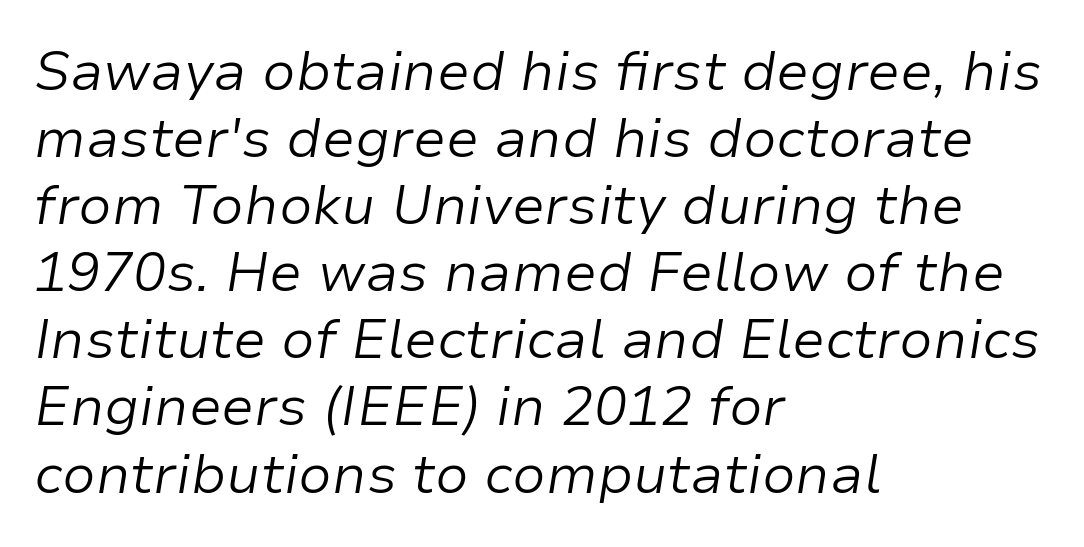
Q: Is the text bold? A: No.
Q: Is the text italic (slanted)? A: Yes, it leans right by about 9 degrees.
Q: Is the text underlined? A: No.
Q: How is the paragraph aligned? A: Left-aligned.
Q: Is the spacing between letters normal or unusually wide? A: Normal.
Q: Width (condensed, normal, or wide)? A: Normal.
Q: Stroke contrast? A: Low.
Q: x-height? A: Medium.
Q: Monospaced? A: No.
